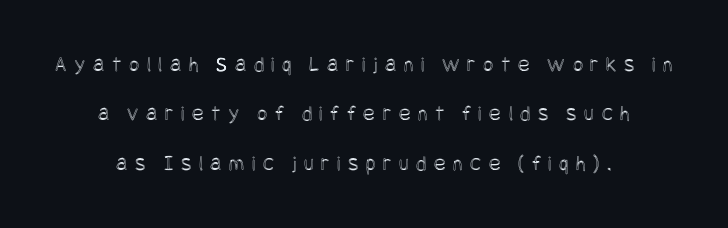
Q: Is the text italic (slanted)? A: No, it is upright.
Q: Is the text underlined? A: No.
Q: How is the paragraph aligned? A: Centered.
Q: Is the spacing between letters normal or unusually wide? A: Unusually wide.
Q: Is the spacing between lines tight, normal or loose? A: Loose.
